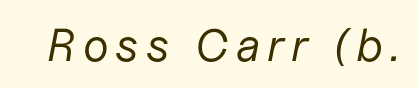
{"italic": "yes", "lean": "right", "slant_degrees": 11, "bold": "no", "weight": "regular", "width": "normal", "stroke_contrast": "low", "x_height": "medium", "monospaced": "no", "underline": "no", "glyph_px": 46}
